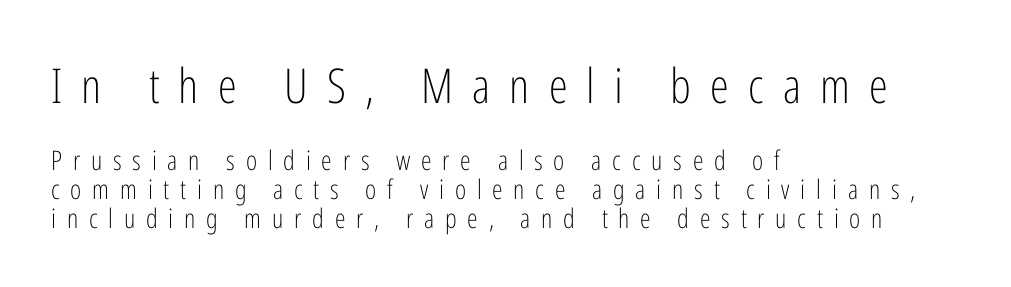
Q: Is the text bold? A: No.
Q: Is the text italic (slanted)? A: No, it is upright.
Q: Is the typeface a serif or a sans-serif typeface? A: Sans-serif.
Q: Is the text underlined? A: No.
Q: How is the paragraph aligned? A: Left-aligned.
Q: Is the spacing between letters normal or unusually wide? A: Unusually wide.
Q: Is the spacing between lines tight, normal or loose? A: Tight.
Q: Which block of text is set in a larger size, the first (top) or the second (bottom)? A: The first (top) one.
Q: Width (condensed, normal, or wide)? A: Condensed.
Q: Stroke contrast? A: Low.
Q: x-height? A: Medium.
Q: Monospaced? A: No.
